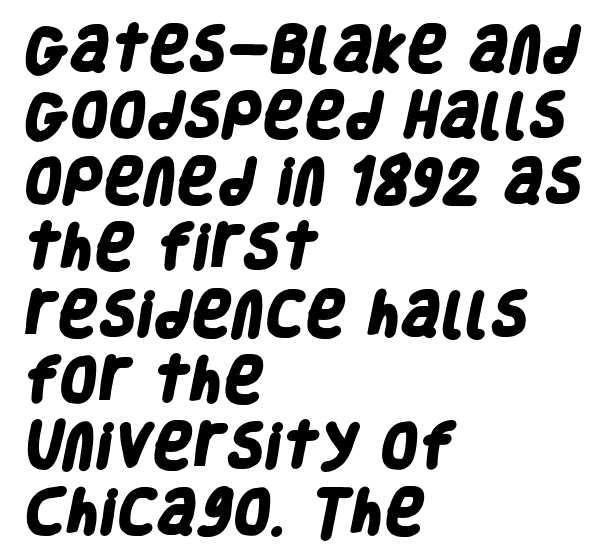
The image shows 49 px heavy, condensed sans-serif type; set left-aligned, normal line spacing (1.35x), normal letter spacing, not underlined; low stroke contrast and a large x-height.
